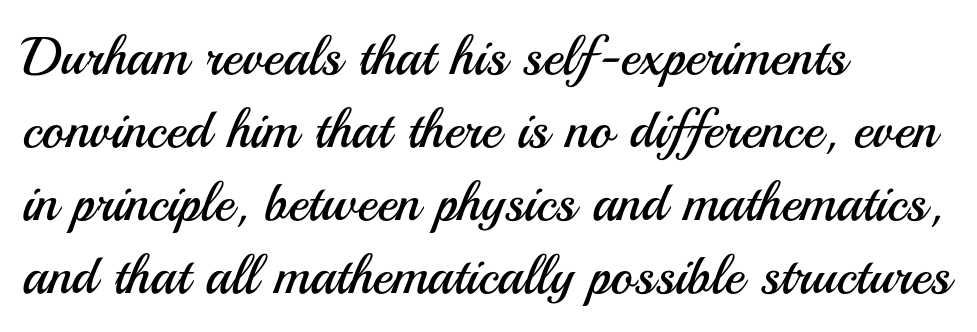
The area under the type is left untouched. Is this a fixed-width face? No — the glyphs have proportional, varying widths. No letter is thick-stroked: the sample isn't bold. Students, note that the glyphs here touch the page at normal intervals. The rag falls on the right side of this text block.
